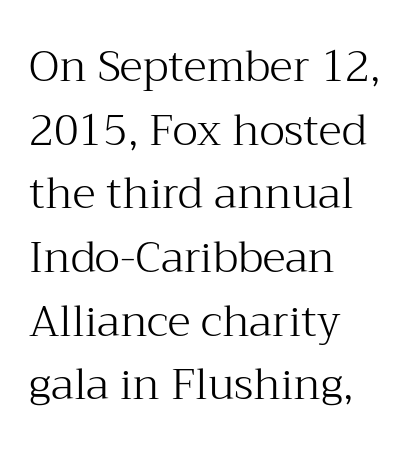
The glyphs in this specimen are seriffed. Proportional: the letters do not fall into vertical columns. The foot of each line stays bare and open. One-word summary of the alignment: left. Compared with typical body copy, the letter spacing here is the same. If you measured baseline to baseline, you'd find a middling distance.
